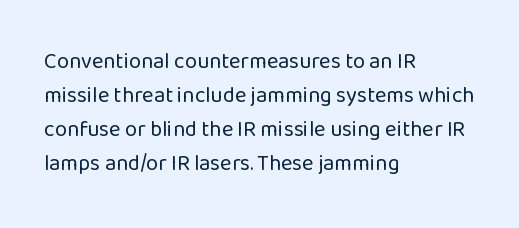
The image shows 22 px text type, upright; set left-aligned, normal line spacing (1.54x), normal letter spacing, not underlined.
